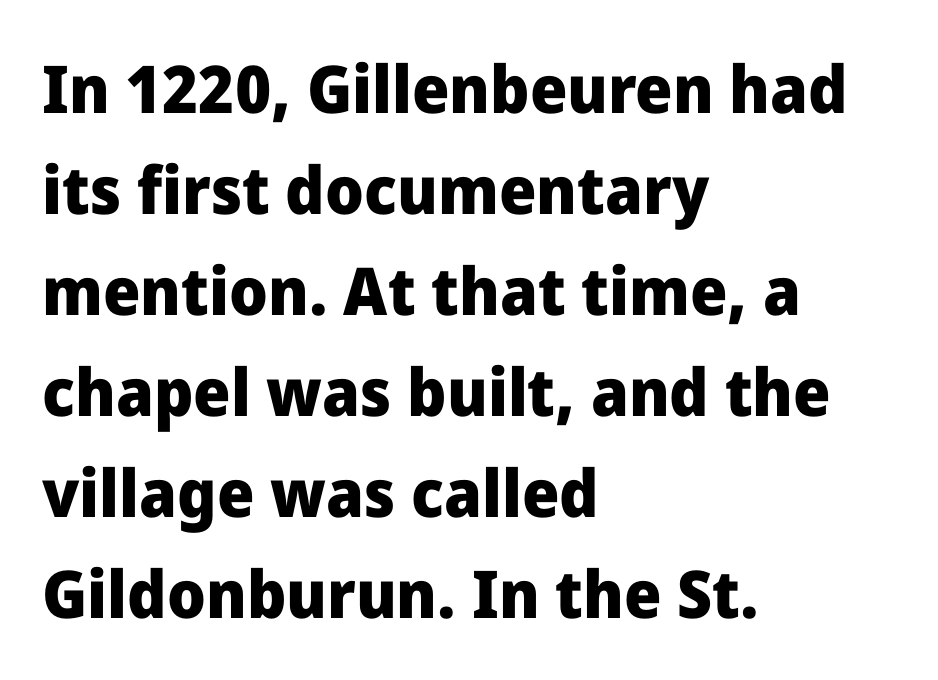
Q: Is the text bold? A: Yes.
Q: Is the text italic (slanted)? A: No, it is upright.
Q: Is the typeface a serif or a sans-serif typeface? A: Sans-serif.
Q: Is the text underlined? A: No.
Q: How is the paragraph aligned? A: Left-aligned.
Q: Is the spacing between letters normal or unusually wide? A: Normal.
Q: Is the spacing between lines tight, normal or loose? A: Normal.
Q: Width (condensed, normal, or wide)? A: Normal.
Q: Stroke contrast? A: Low.
Q: x-height? A: Medium.
Q: Monospaced? A: No.
